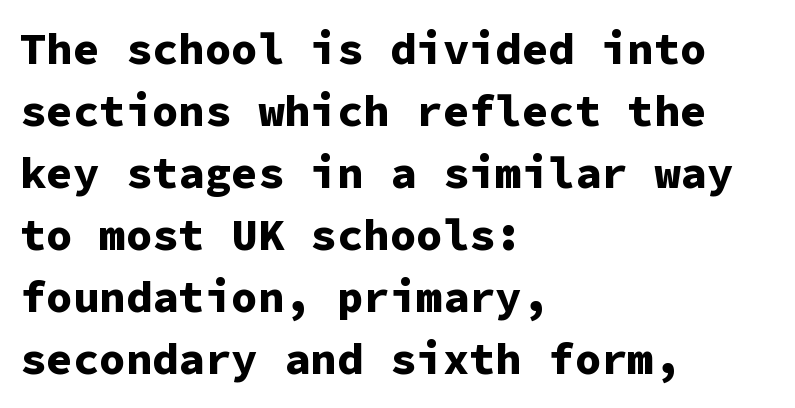
The image shows 44 px bold sans-serif type, upright, monospaced; set left-aligned, normal line spacing (1.41x), normal letter spacing, not underlined; low stroke contrast and a medium x-height.
